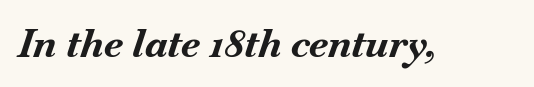
{"italic": "yes", "lean": "right", "slant_degrees": 18, "bold": "yes", "weight": "bold", "width": "normal", "stroke_contrast": "medium", "x_height": "small", "monospaced": "no", "underline": "no", "letter_spacing": "normal", "letter_spacing_em": 0.0, "glyph_px": 39}
